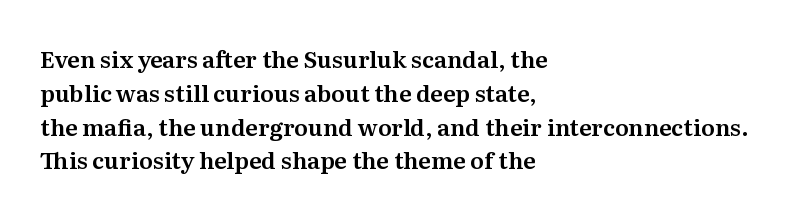
Q: Is the text italic (slanted)? A: No, it is upright.
Q: Is the text underlined? A: No.
Q: How is the paragraph aligned? A: Left-aligned.
Q: Is the spacing between letters normal or unusually wide? A: Normal.
Q: Is the spacing between lines tight, normal or loose? A: Normal.
